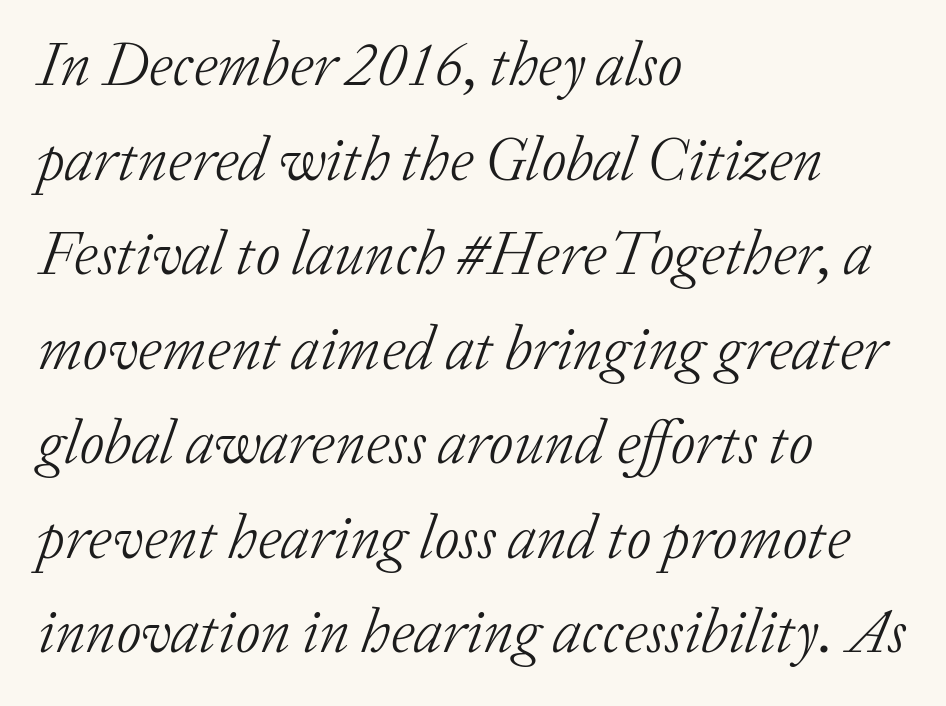
{"serif": "yes", "italic": "yes", "lean": "right", "slant_degrees": 20, "bold": "no", "weight": "light", "width": "normal", "stroke_contrast": "low", "x_height": "medium", "monospaced": "no", "underline": "no", "align": "left", "line_spacing": "normal", "line_spacing_ratio": 1.55, "letter_spacing": "normal", "letter_spacing_em": 0.0, "glyph_px": 61}
